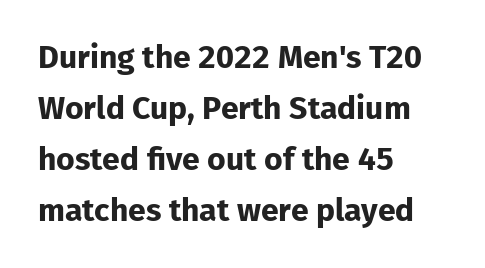
{"serif": "no", "italic": "no", "bold": "yes", "weight": "bold", "width": "normal", "stroke_contrast": "low", "x_height": "medium", "monospaced": "no", "underline": "no", "align": "left", "line_spacing": "normal", "line_spacing_ratio": 1.59, "letter_spacing": "normal", "letter_spacing_em": 0.0, "glyph_px": 32}
